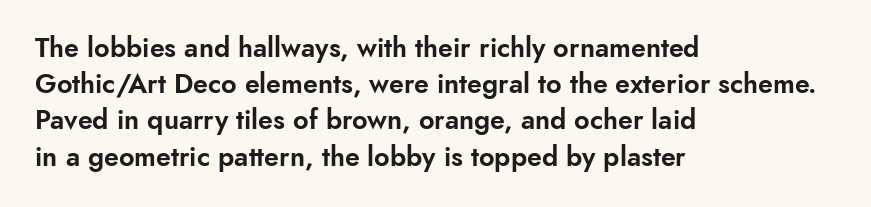
A normal amount of white space separates one row of letters from the next. Rendered with straight, roman letterforms. Rule under the text: the space is simply empty. Glyph-to-glyph distance matches everyday printed text. Horizontal alignment here is leftward, the default for most running prose.
